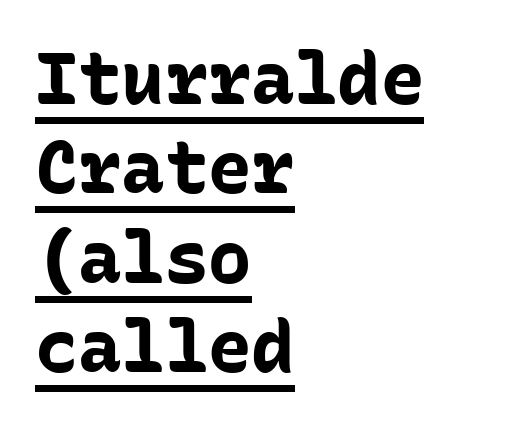
The image shows 72 px bold sans-serif type, upright, monospaced; set left-aligned, line spacing 1.24x, normal letter spacing, underlined; low stroke contrast and a medium x-height.
